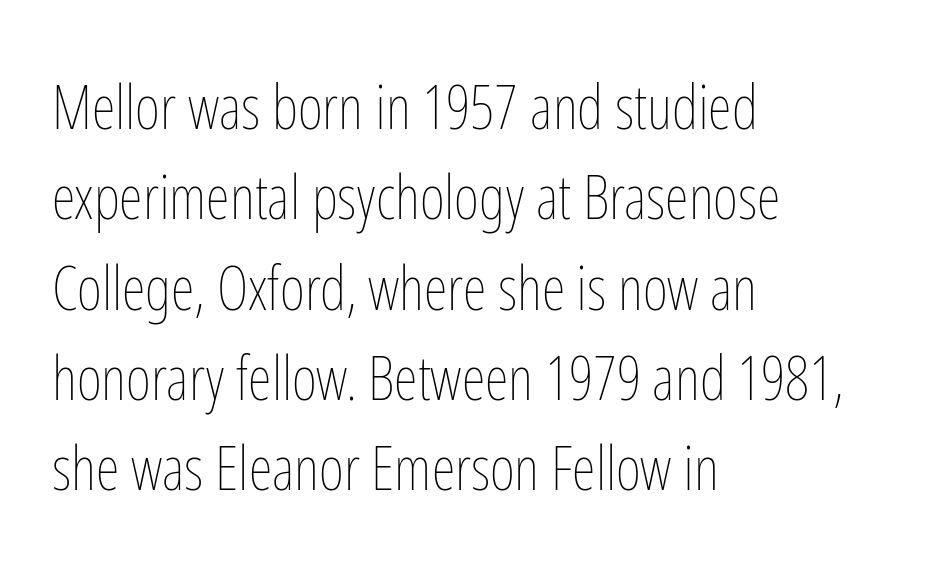
The image shows 61 px thin, condensed type, upright; set left-aligned, normal line spacing (1.48x), normal letter spacing, not underlined; low stroke contrast and a medium x-height.
